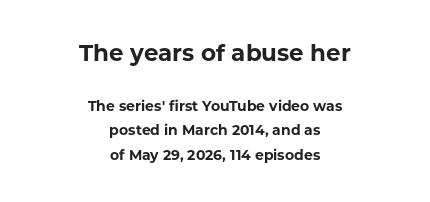
Strong, thick strokes mark this as bold type. Inter-character spacing is left at the font's built-in metrics. Type size steps down from the first block to the second. Each line is balanced around a shared central axis. Every character sits straight up, as roman type does. Words float on clear page, feet unadorned.
